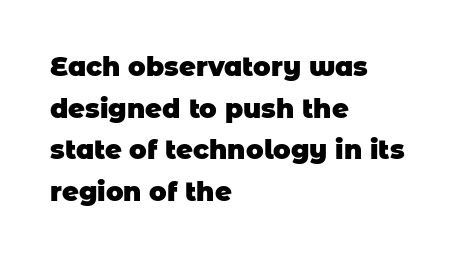
Q: Is the text bold? A: Yes.
Q: Is the text underlined? A: No.
Q: How is the paragraph aligned? A: Left-aligned.
Q: Is the spacing between letters normal or unusually wide? A: Normal.
Q: Is the spacing between lines tight, normal or loose? A: Normal.
